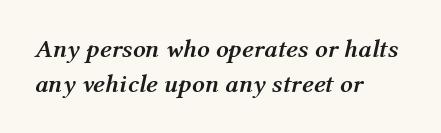
Teacher's note: observe the even left margin — that is flush-left alignment. A clean baseline with only descenders dipping below it. The lettering tilts uniformly, giving the passage an italic look. Leading matches the norm, producing a regular column. Strokes here are thick enough to call this a true bold. You could call the tracking neutral — neither tight nor loose.
